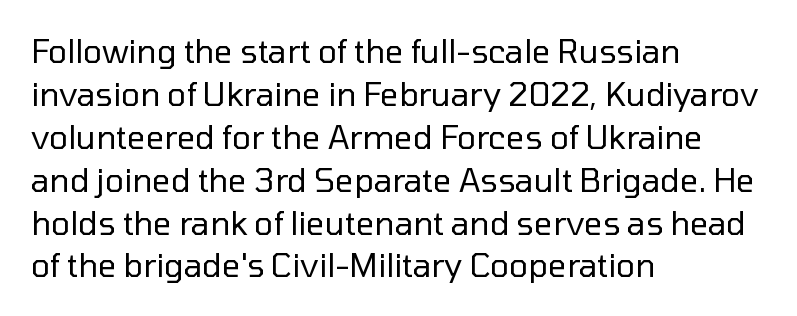
{"serif": "no", "italic": "no", "bold": "no", "weight": "regular", "width": "normal", "stroke_contrast": "low", "x_height": "medium", "monospaced": "no", "underline": "no", "align": "left", "line_spacing": "normal", "line_spacing_ratio": 1.34, "letter_spacing": "normal", "letter_spacing_em": 0.0, "glyph_px": 32}
